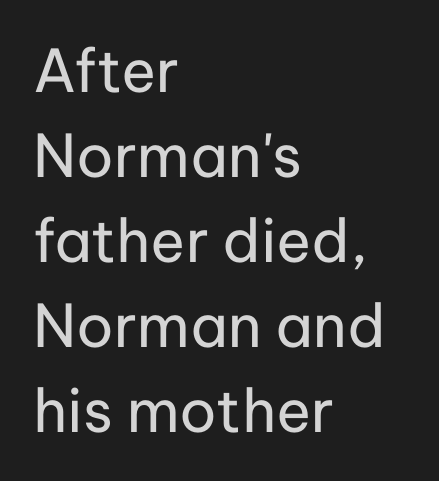
{"serif": "no", "italic": "no", "bold": "no", "weight": "regular", "width": "normal", "stroke_contrast": "low", "x_height": "medium", "monospaced": "no", "underline": "no", "align": "left", "line_spacing": "normal", "line_spacing_ratio": 1.44, "letter_spacing": "normal", "letter_spacing_em": 0.0, "glyph_px": 59}
